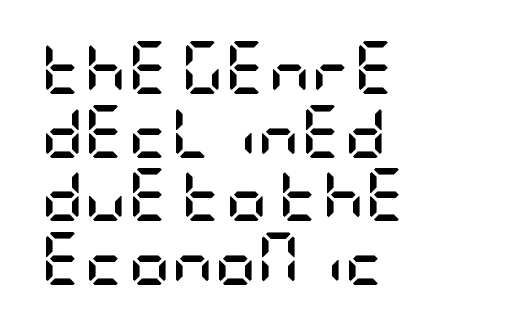
{"serif": "no", "italic": "no", "bold": "yes", "weight": "semibold", "width": "condensed", "stroke_contrast": "low", "x_height": "large", "underline": "no", "align": "left", "line_spacing_ratio": 1.2, "letter_spacing": "normal", "letter_spacing_em": 0.0, "glyph_px": 53}
